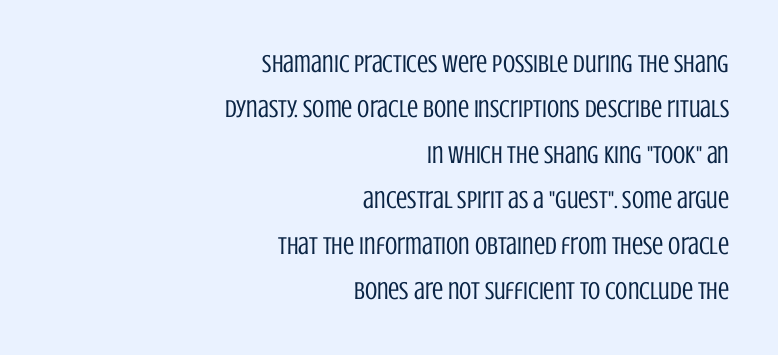
Right-aligned paragraph, ragged on the left. This is the regular roman posture of the typeface. The passage shown is not bold in any degree. The letters sit at their default tracking, neither squeezed nor spread. Each row of text sits above clean, open space.
